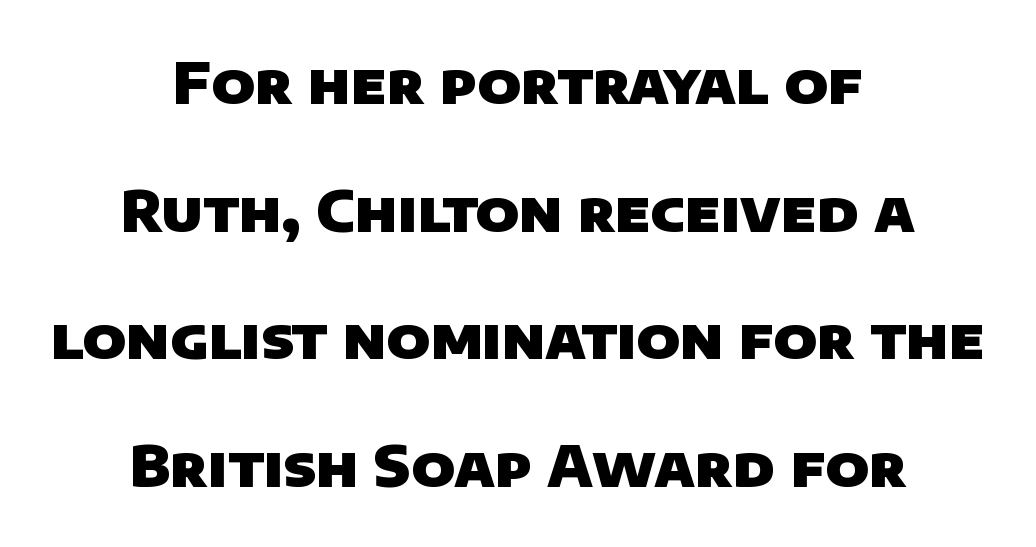
Q: Is the text bold? A: Yes.
Q: Is the typeface a serif or a sans-serif typeface? A: Sans-serif.
Q: Is the text underlined? A: No.
Q: How is the paragraph aligned? A: Centered.
Q: Is the spacing between letters normal or unusually wide? A: Normal.
Q: Is the spacing between lines tight, normal or loose? A: Loose.
Q: Width (condensed, normal, or wide)? A: Normal.
Q: Stroke contrast? A: Low.
Q: x-height? A: Large.
Q: Monospaced? A: No.
